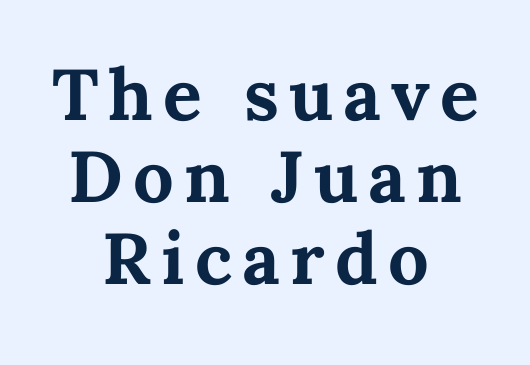
The image shows 72 px bold type, upright; set centered, tight line spacing (1.14x), not underlined; medium stroke contrast and a medium x-height.
